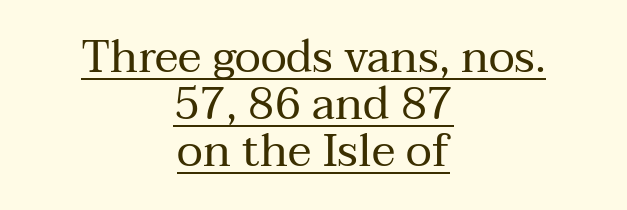
Q: Is the text bold? A: No.
Q: Is the text italic (slanted)? A: No, it is upright.
Q: Is the typeface a serif or a sans-serif typeface? A: Serif.
Q: Is the text underlined? A: Yes.
Q: How is the paragraph aligned? A: Centered.
Q: Is the spacing between letters normal or unusually wide? A: Normal.
Q: Is the spacing between lines tight, normal or loose? A: Tight.
Q: Width (condensed, normal, or wide)? A: Normal.
Q: Stroke contrast? A: Medium.
Q: x-height? A: Medium.
Q: Monospaced? A: No.
